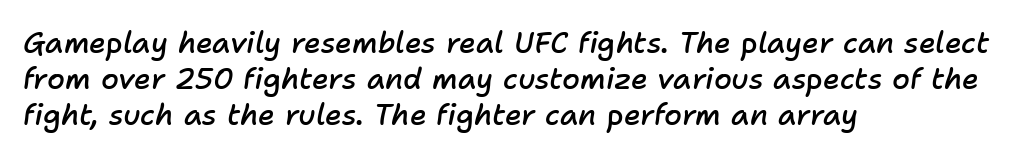
Looks like regular typesetting: each glyph gets only the width it needs. The string is rendered with underlining switched off. Caption: standard tracking, unaltered. On the weight axis this lands at semibold, roughly 600.
